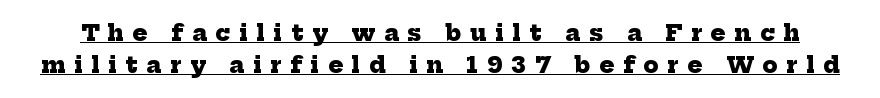
The image shows 22 px bold type; set normal line spacing (1.45x), unusually wide letter spacing (+0.4 em), underlined.
